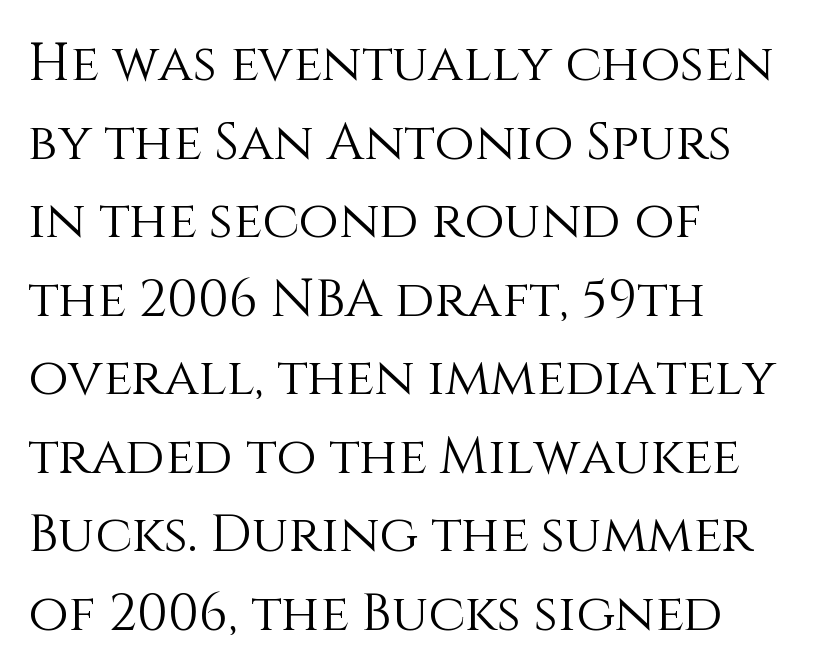
The image shows 52 px light type, upright; set left-aligned, normal line spacing (1.51x), normal letter spacing, not underlined; medium stroke contrast and a large x-height.
